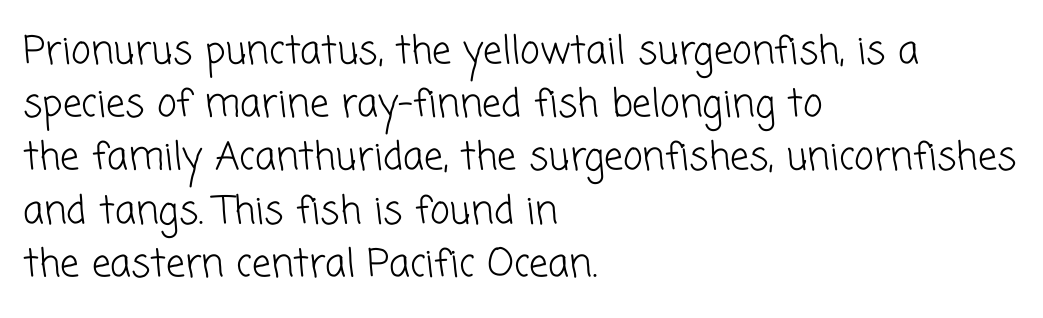
The passage shown is typed in a proportional face where columns would drift. The letterforms sit shoulder to shoulder at normal distance. These lines are composed in type without serifs. In CSS terms this would be text-align: left. Nobody drew a line under any word here. A light-to-regular cut is what we see here.
